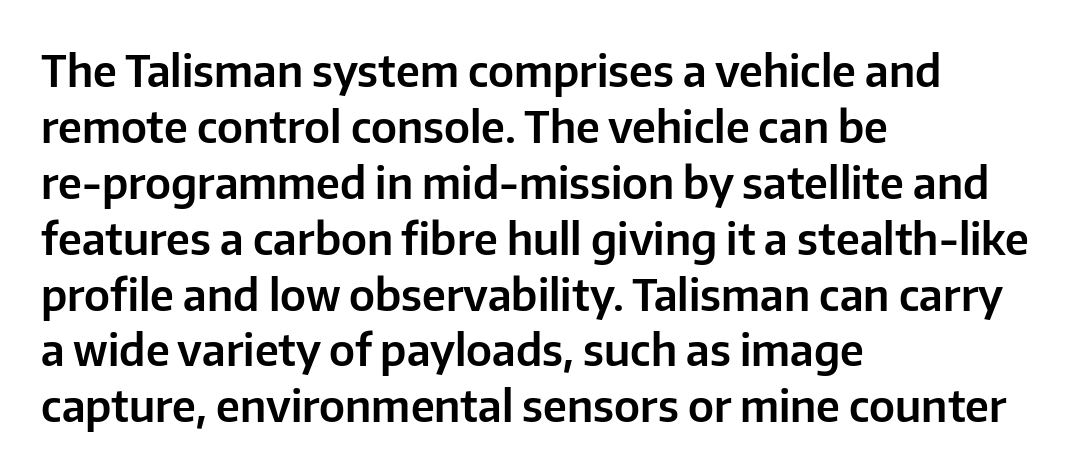
Q: Is the text italic (slanted)? A: No, it is upright.
Q: Is the typeface a serif or a sans-serif typeface? A: Sans-serif.
Q: Is the text underlined? A: No.
Q: How is the paragraph aligned? A: Left-aligned.
Q: Is the spacing between letters normal or unusually wide? A: Normal.
Q: Is the spacing between lines tight, normal or loose? A: Normal.
Q: Width (condensed, normal, or wide)? A: Normal.
Q: Stroke contrast? A: Low.
Q: x-height? A: Medium.
Q: Monospaced? A: No.
